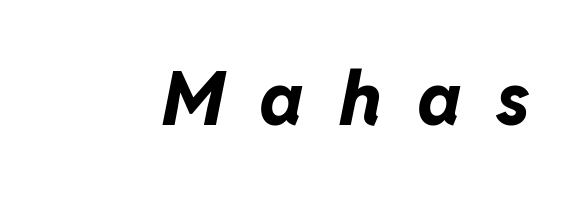
{"italic": "yes", "lean": "right", "slant_degrees": 11, "bold": "yes", "weight": "bold", "width": "normal", "stroke_contrast": "low", "x_height": "medium", "monospaced": "no", "underline": "no", "letter_spacing": "wide", "letter_spacing_em": 0.47, "glyph_px": 74}
